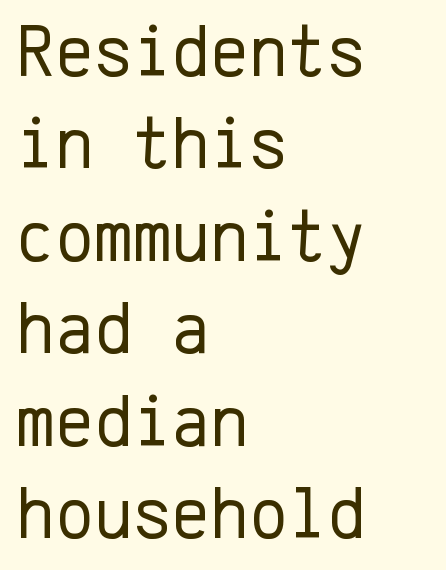
Q: Is the text bold? A: No.
Q: Is the text italic (slanted)? A: No, it is upright.
Q: Is the typeface a serif or a sans-serif typeface? A: Sans-serif.
Q: Is the text underlined? A: No.
Q: How is the paragraph aligned? A: Left-aligned.
Q: Is the spacing between letters normal or unusually wide? A: Normal.
Q: Is the spacing between lines tight, normal or loose? A: Normal.
Q: Width (condensed, normal, or wide)? A: Normal.
Q: Stroke contrast? A: Low.
Q: x-height? A: Medium.
Q: Monospaced? A: Yes.
